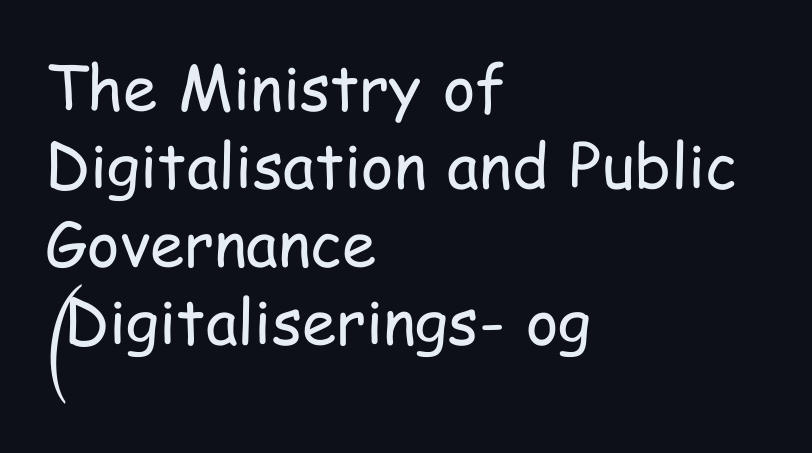
Type without underlining. Which margin do the lines hug? The left one — the right edge is uneven. This is not heavy type; no bold has been used. A sans-serif font was chosen for this passage. Interline gaps are of average width in this sample.
